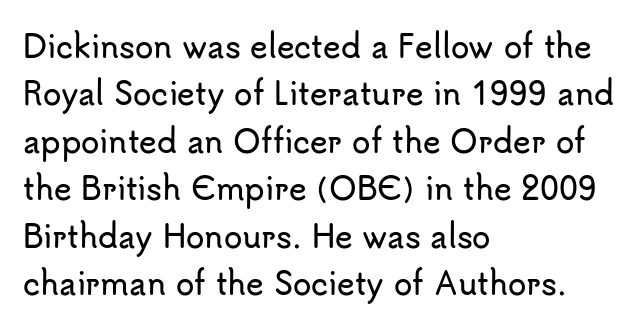
The face used here is proportionally spaced, like ordinary book or web type. Notice how the stems are strictly vertical — no italics here. If you drew a ruler down the left edge, every line would touch it. Honestly, there is no underline to notice here at all. Stroke terminals: plain, sans-serif.
